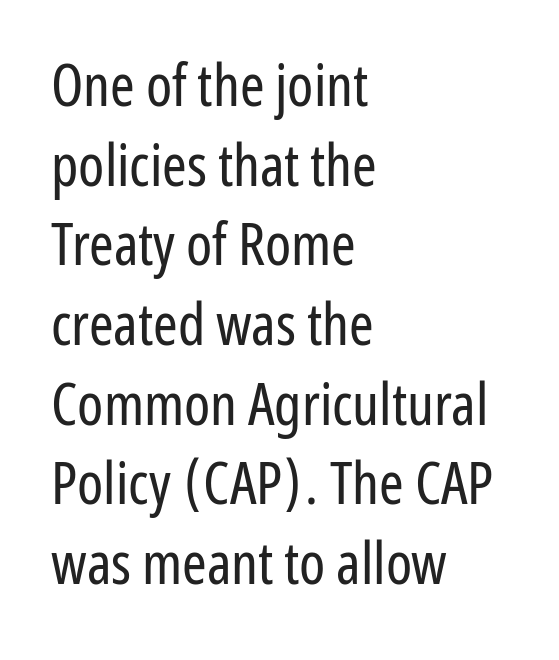
{"serif": "no", "italic": "no", "bold": "no", "weight": "regular", "width": "condensed", "stroke_contrast": "low", "x_height": "medium", "monospaced": "no", "underline": "no", "align": "left", "line_spacing": "normal", "line_spacing_ratio": 1.35, "letter_spacing": "normal", "letter_spacing_em": 0.0, "glyph_px": 59}
